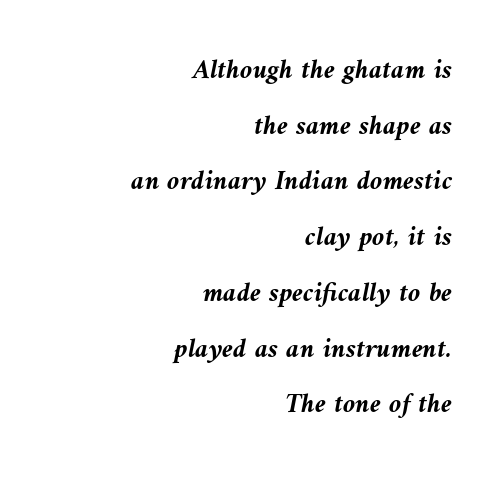
Q: Is the text bold? A: Yes.
Q: Is the text italic (slanted)? A: Yes, it leans left by about 9 degrees.
Q: Is the text underlined? A: No.
Q: How is the paragraph aligned? A: Right-aligned.
Q: Is the spacing between letters normal or unusually wide? A: Normal.
Q: Is the spacing between lines tight, normal or loose? A: Loose.
Q: Width (condensed, normal, or wide)? A: Normal.
Q: Stroke contrast? A: Medium.
Q: x-height? A: Medium.
Q: Monospaced? A: No.
